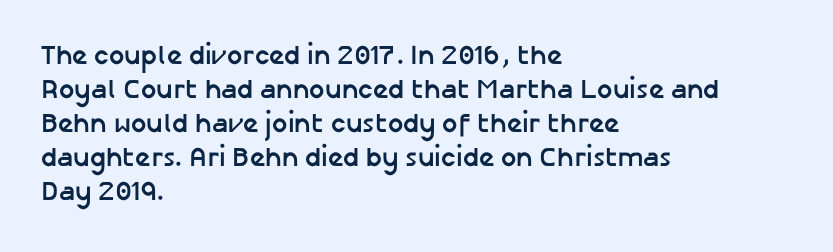
The image shows 27 px bold type, upright; set left-aligned, normal line spacing (1.26x), normal letter spacing, not underlined.
